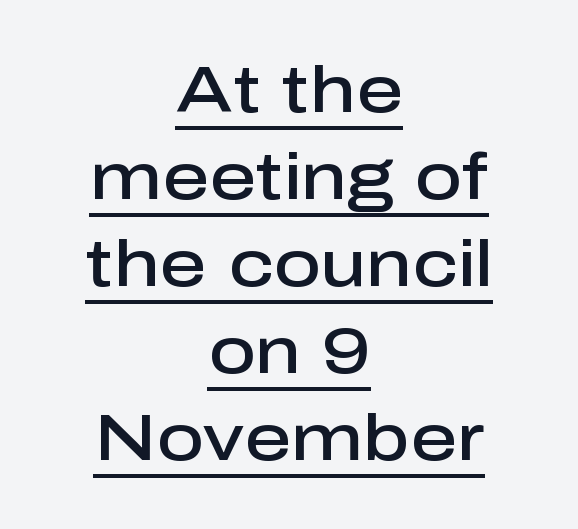
The image shows 65 px semibold sans-serif type, upright; set centered, normal line spacing (1.34x), normal letter spacing, underlined; low stroke contrast and a medium x-height.
